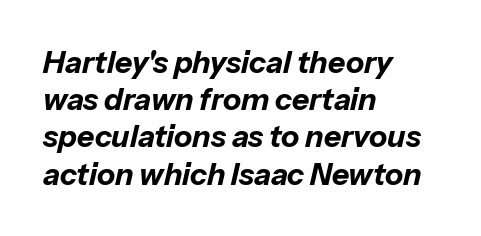
The image shows 30 px bold type, italic (leaning right); set left-aligned, line spacing 1.24x, normal letter spacing, not underlined; low stroke contrast and a medium x-height.
